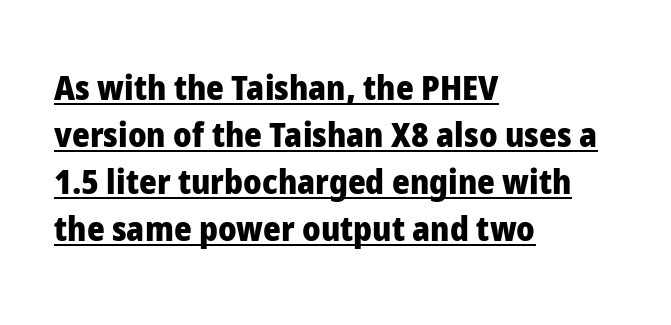
Q: Is the text bold? A: Yes.
Q: Is the text italic (slanted)? A: No, it is upright.
Q: Is the typeface a serif or a sans-serif typeface? A: Sans-serif.
Q: Is the text underlined? A: Yes.
Q: How is the paragraph aligned? A: Left-aligned.
Q: Is the spacing between letters normal or unusually wide? A: Normal.
Q: Is the spacing between lines tight, normal or loose? A: Normal.
Q: Width (condensed, normal, or wide)? A: Normal.
Q: Stroke contrast? A: Low.
Q: x-height? A: Medium.
Q: Monospaced? A: No.
